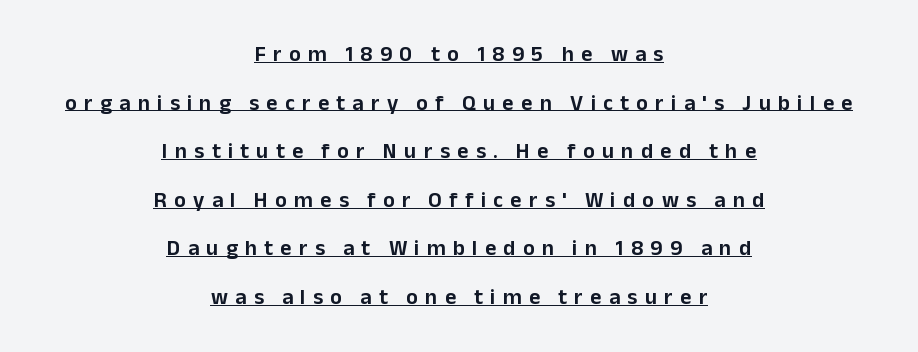
Q: Is the text italic (slanted)? A: No, it is upright.
Q: Is the text underlined? A: Yes.
Q: How is the paragraph aligned? A: Centered.
Q: Is the spacing between letters normal or unusually wide? A: Unusually wide.
Q: Is the spacing between lines tight, normal or loose? A: Loose.
